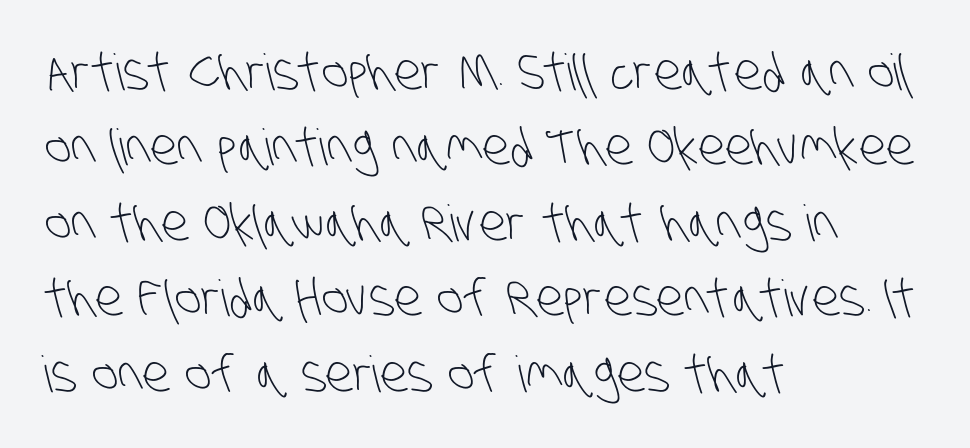
{"serif": "no", "bold": "no", "weight": "light", "width": "condensed", "stroke_contrast": "low", "x_height": "large", "monospaced": "no", "underline": "no", "align": "left", "line_spacing": "normal", "line_spacing_ratio": 1.51, "letter_spacing": "normal", "letter_spacing_em": 0.0, "glyph_px": 50}
